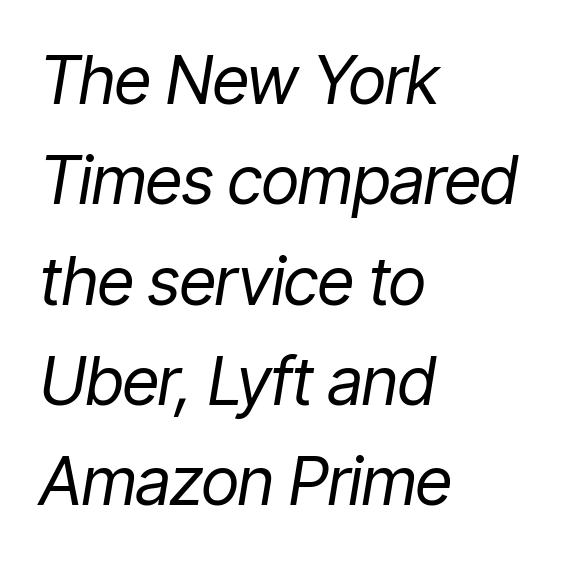
{"italic": "yes", "lean": "right", "slant_degrees": 9, "bold": "no", "weight": "regular", "width": "condensed", "stroke_contrast": "low", "x_height": "medium", "monospaced": "no", "underline": "no", "align": "left", "line_spacing": "normal", "line_spacing_ratio": 1.52, "letter_spacing": "normal", "letter_spacing_em": 0.0, "glyph_px": 66}
